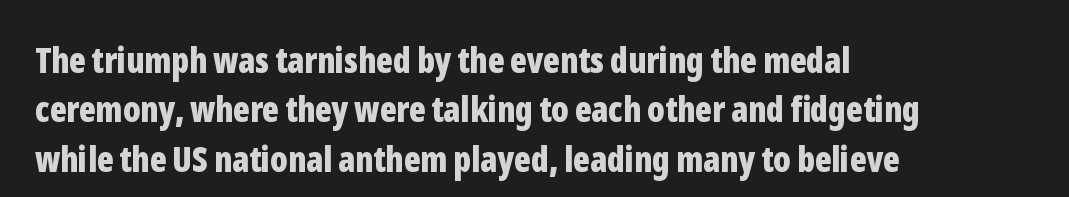
The image shows 35 px bold, condensed sans-serif type, upright; set left-aligned, normal line spacing (1.41x), normal letter spacing, not underlined; low stroke contrast and a medium x-height.
